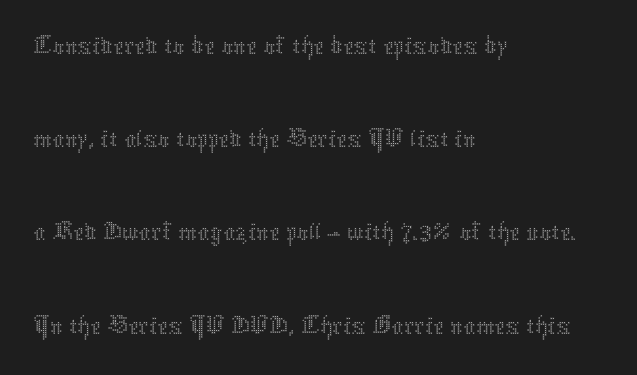
{"italic": "no", "bold": "no", "weight": "thin", "width": "normal", "stroke_contrast": "medium", "x_height": "medium", "monospaced": "no", "underline": "no", "align": "left", "line_spacing": "normal", "line_spacing_ratio": 1.58, "letter_spacing": "normal", "letter_spacing_em": 0.0, "glyph_px": 59}
